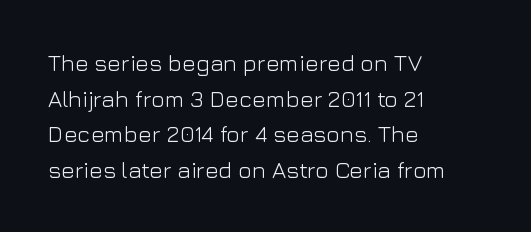
Baseline-to-baseline distance is the conventional proportion of letter height. The passage is arranged the way most books set body copy — flush left. The glyphs are unaccompanied by any horizontal stroke below them. The gaps between neighbouring characters are ordinary and unremarkable.
